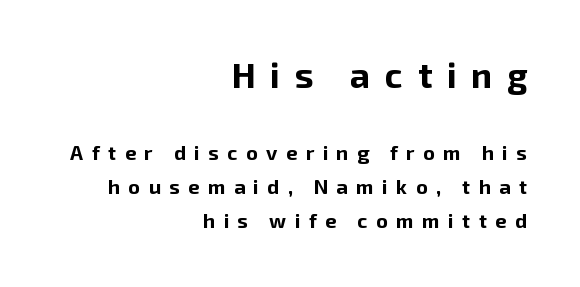
{"serif": "no", "italic": "no", "bold": "yes", "weight": "bold", "width": "normal", "stroke_contrast": "low", "x_height": "medium", "monospaced": "no", "underline": "no", "align": "right", "line_spacing": "normal", "line_spacing_ratio": 1.7, "letter_spacing": "wide", "letter_spacing_em": 0.42, "larger_block": "first", "size_ratio": 1.75, "glyph_px": 35}
